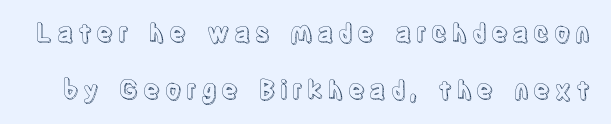
This is the regular roman posture of the typeface. Quick note: interline space is abundant. The strip under each line holds only bare page.
